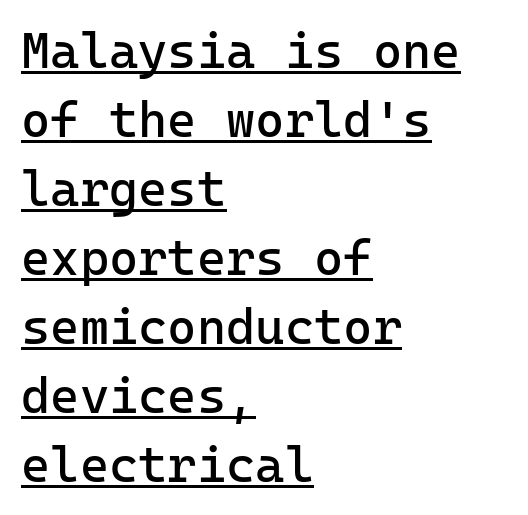
Notice how the stems are strictly vertical — no italics here. Unlike a traditional serif, this face leaves its strokes unadorned. Is there much room between lines? A standard amount, neither cramped nor airy. Letters have the restrained weight of plain body copy at most.
